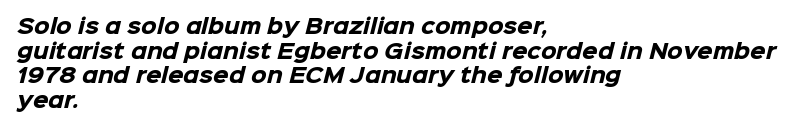
{"bold": "yes", "underline": "no", "align": "left", "line_spacing_ratio": 1.23, "letter_spacing": "normal", "letter_spacing_em": 0.0, "glyph_px": 20}
